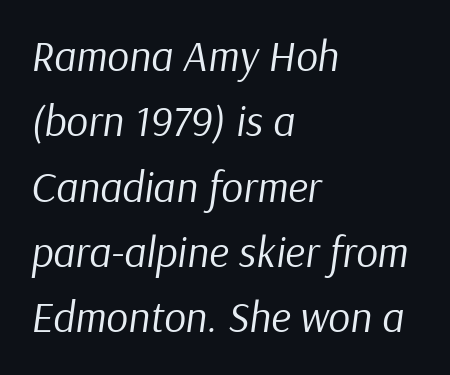
Compared with ordinary roman type, these characters are visibly tilted. Evenly set lines give the paragraph a standard silhouette. Words appear dense and cohesive because spacing is normal. The passage is arranged the way most books set body copy — flush left. The space beneath each line is pristine and unruled. Think of a printed novel: that variable character pitch is what you see here.
